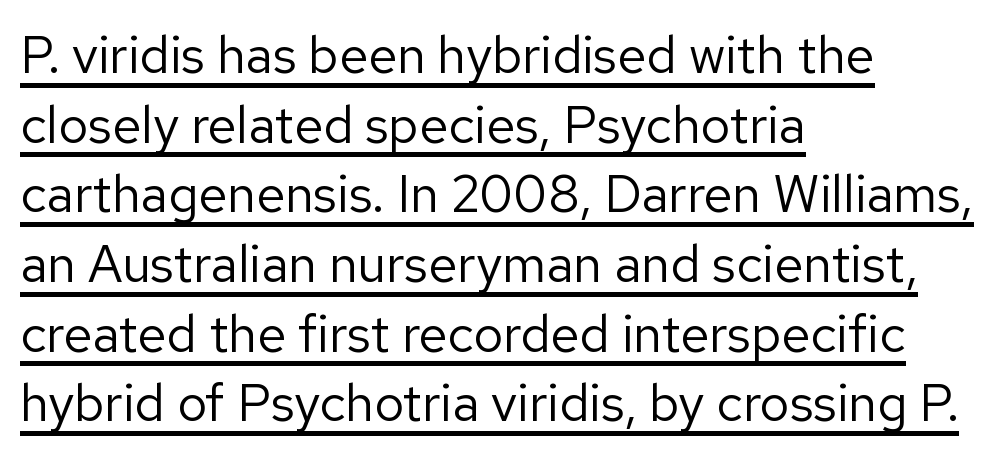
Q: Is the text bold? A: No.
Q: Is the text italic (slanted)? A: No, it is upright.
Q: Is the typeface a serif or a sans-serif typeface? A: Sans-serif.
Q: Is the text underlined? A: Yes.
Q: How is the paragraph aligned? A: Left-aligned.
Q: Is the spacing between letters normal or unusually wide? A: Normal.
Q: Is the spacing between lines tight, normal or loose? A: Normal.
Q: Width (condensed, normal, or wide)? A: Normal.
Q: Stroke contrast? A: Low.
Q: x-height? A: Medium.
Q: Monospaced? A: No.
